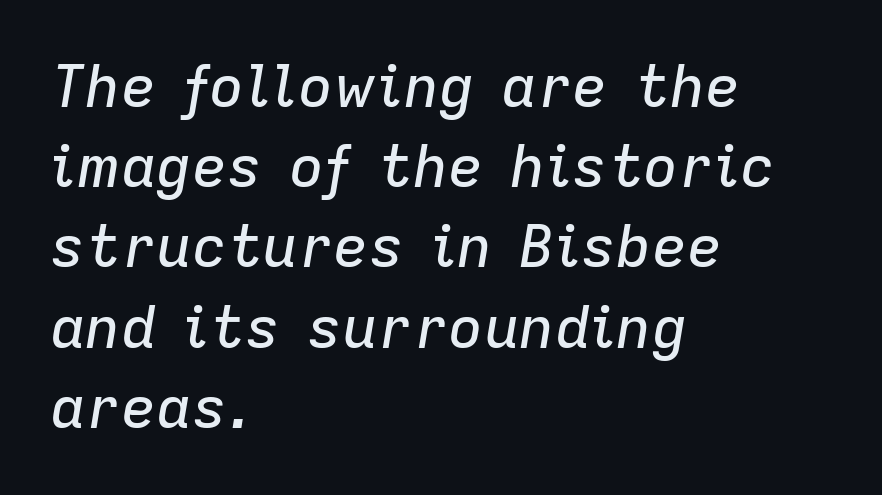
{"italic": "yes", "lean": "right", "slant_degrees": 9, "width": "normal", "stroke_contrast": "low", "x_height": "medium", "monospaced": "no", "underline": "no", "align": "left", "line_spacing": "normal", "line_spacing_ratio": 1.36, "letter_spacing": "normal", "letter_spacing_em": 0.0, "glyph_px": 59}
